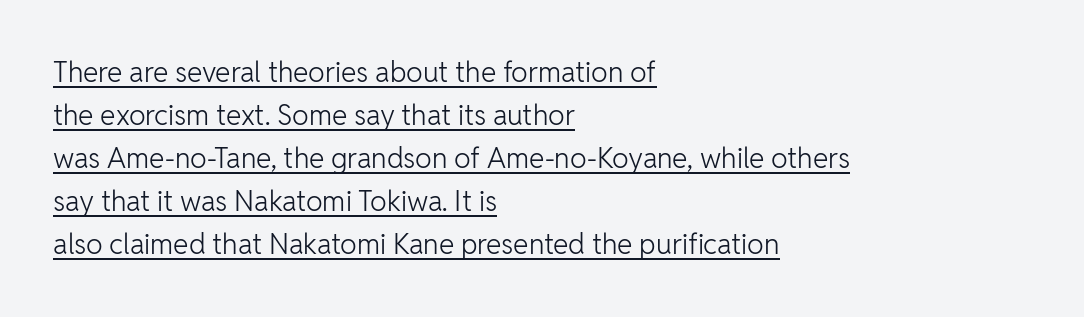
{"serif": "no", "italic": "no", "bold": "no", "weight": "light", "width": "normal", "stroke_contrast": "low", "x_height": "medium", "monospaced": "no", "underline": "yes", "align": "left", "line_spacing": "normal", "line_spacing_ratio": 1.54, "letter_spacing": "normal", "letter_spacing_em": 0.0, "glyph_px": 28}
